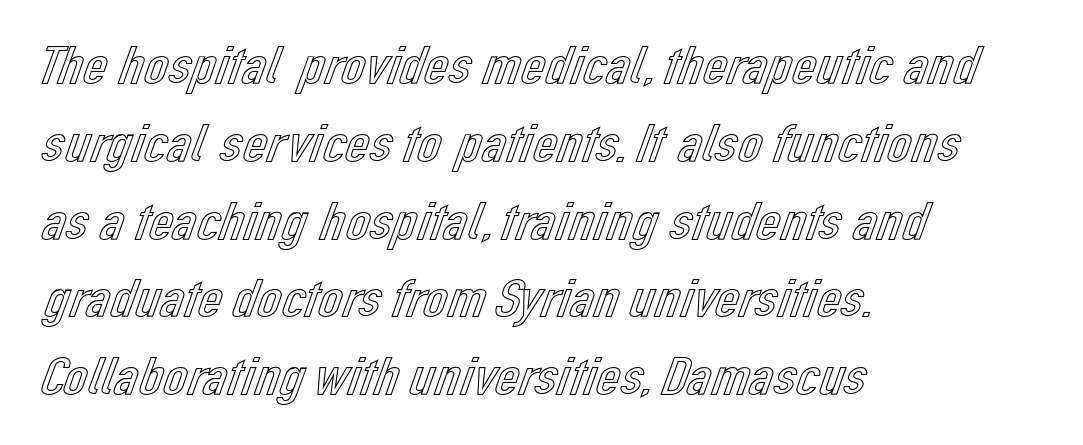
The image shows 54 px text type; set left-aligned, normal line spacing (1.44x), normal letter spacing, not underlined; a medium x-height.
